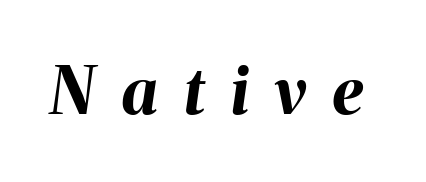
The image shows 65 px bold type, italic (leaning right); set unusually wide letter spacing (+0.41 em), not underlined; medium stroke contrast and a medium x-height.
